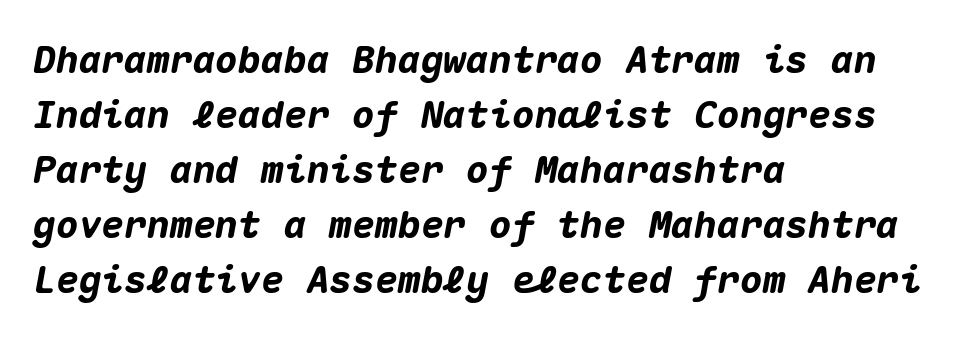
Q: Is the text bold? A: Yes.
Q: Is the text italic (slanted)? A: Yes, it leans right by about 10 degrees.
Q: Is the text underlined? A: No.
Q: How is the paragraph aligned? A: Left-aligned.
Q: Is the spacing between letters normal or unusually wide? A: Normal.
Q: Is the spacing between lines tight, normal or loose? A: Normal.
Q: Width (condensed, normal, or wide)? A: Normal.
Q: Stroke contrast? A: Medium.
Q: x-height? A: Medium.
Q: Monospaced? A: Yes.
